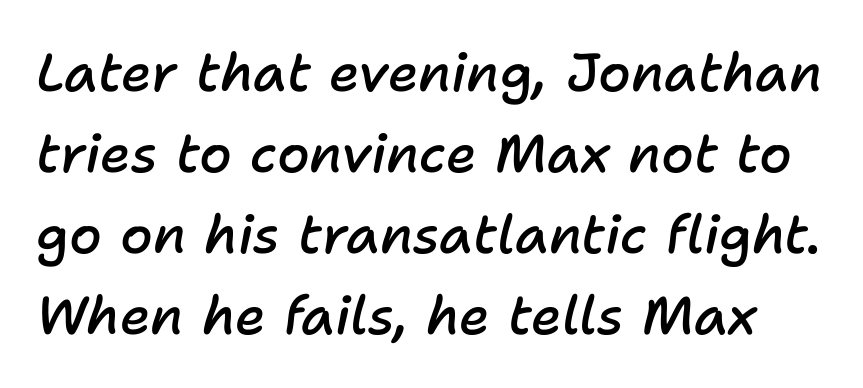
{"italic": "yes", "lean": "right", "slant_degrees": 11, "bold": "semi", "weight": "semibold", "width": "normal", "stroke_contrast": "low", "x_height": "medium", "monospaced": "no", "underline": "no", "line_spacing": "normal", "line_spacing_ratio": 1.53, "letter_spacing": "normal", "letter_spacing_em": 0.0, "glyph_px": 53}
